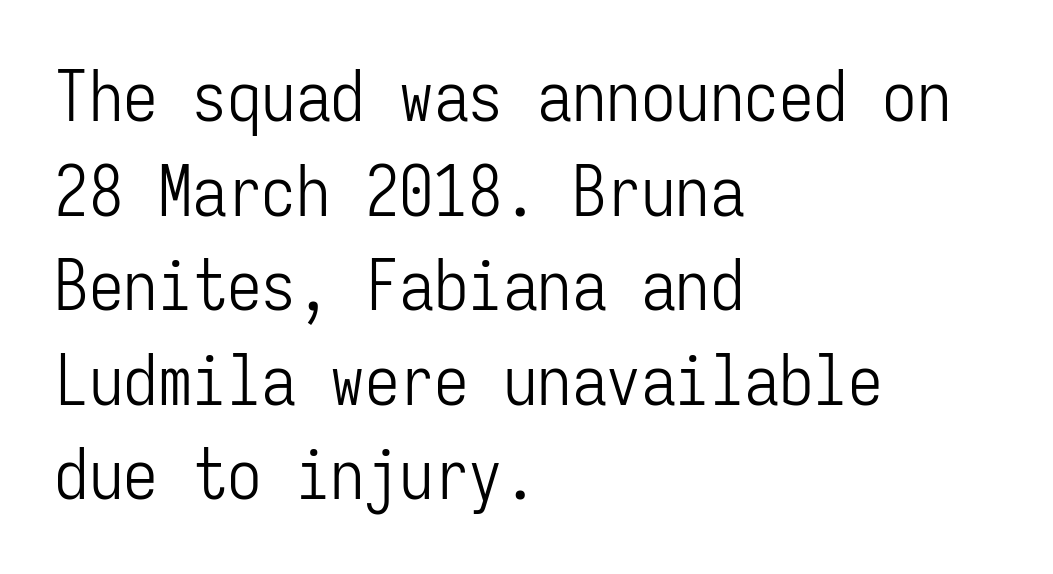
The rag falls on the right side of this text block. A typesetter would call this monospace, since all characters share one set width. Posture: straight, roman, zero tilt. A sans-serif font was chosen for this passage.
